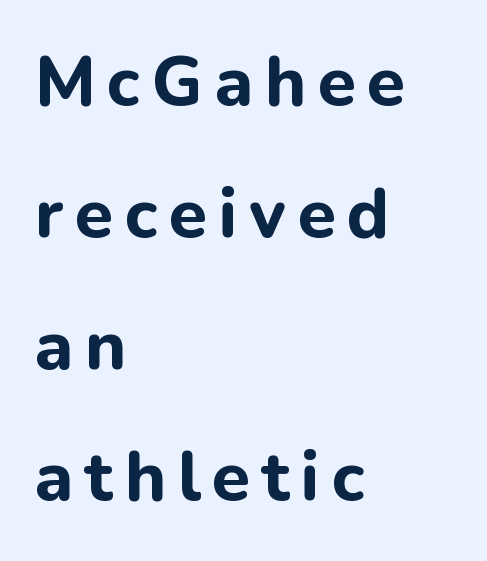
{"serif": "no", "italic": "no", "bold": "yes", "weight": "bold", "width": "normal", "stroke_contrast": "low", "x_height": "medium", "monospaced": "no", "underline": "no", "align": "left", "line_spacing": "loose", "line_spacing_ratio": 1.91, "glyph_px": 69}
